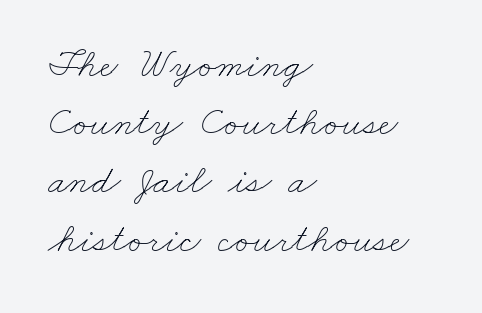
The strokes are not fattened; the text isn't bold. The passage shown has conventional tracking throughout. These lines are rendered in a variable-pitch font. A student would call this left alignment; a typographer would say flush left, rag right. Bare-footed words on every line.
